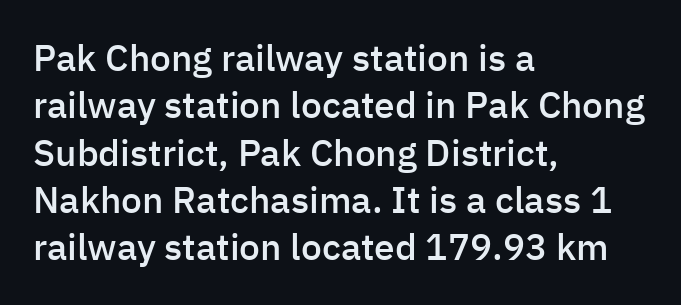
{"serif": "no", "italic": "no", "bold": "semi", "weight": "semibold", "width": "normal", "stroke_contrast": "low", "x_height": "medium", "monospaced": "no", "underline": "no", "align": "left", "line_spacing": "normal", "line_spacing_ratio": 1.28, "letter_spacing": "normal", "letter_spacing_em": 0.0, "glyph_px": 37}
